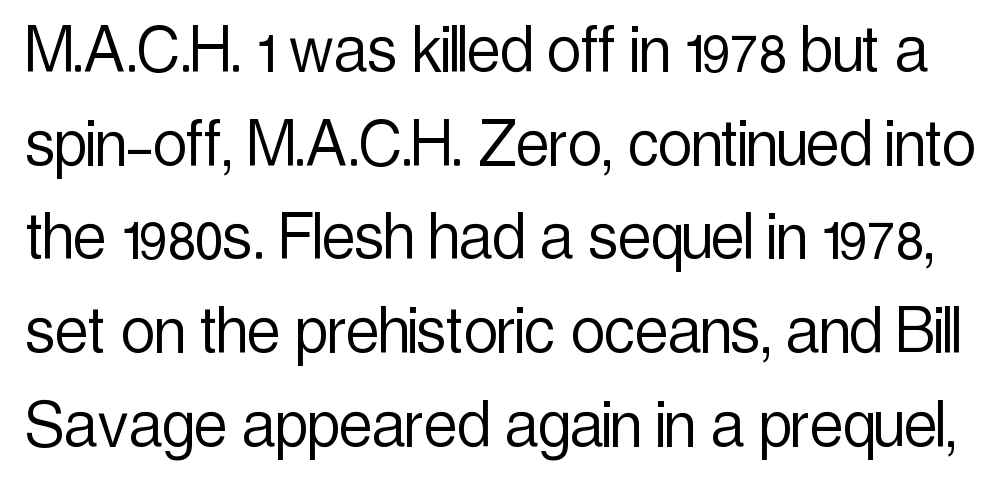
The image shows 75 px light, condensed sans-serif type, upright; set normal line spacing (1.25x), normal letter spacing, not underlined; a medium x-height.
